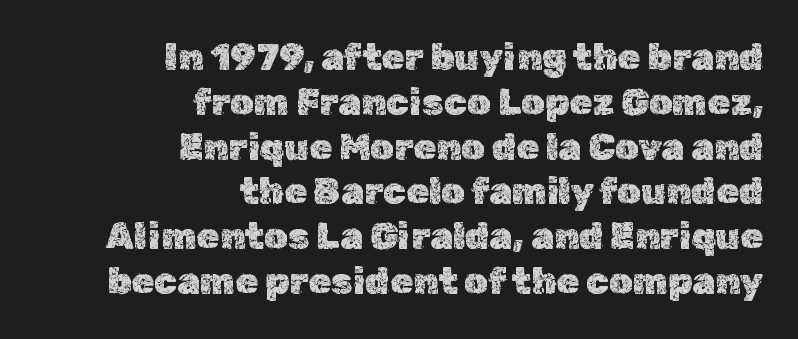
The image shows 37 px text type, upright; set right-aligned, line spacing 1.21x, normal letter spacing, not underlined; a medium x-height.
